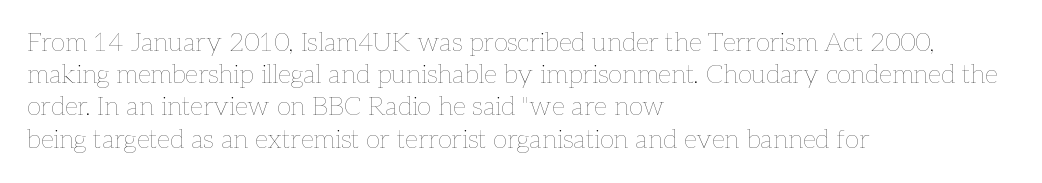
No letter is thick-stroked: the sample isn't bold. The lettering stays uniformly vertical, giving the passage a roman look. This sample uses plain, unmodified letter spacing. These lines stack with their left ends in a neat column. The gap between lines stays unmarked.
